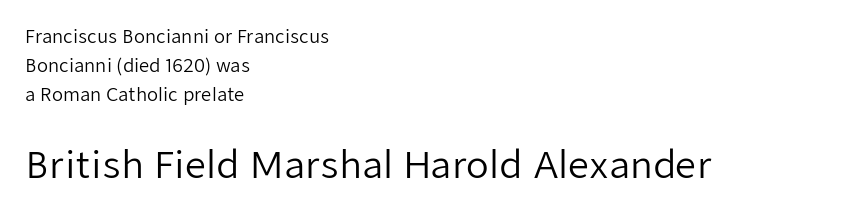
Q: Is the text bold? A: No.
Q: Is the text italic (slanted)? A: No, it is upright.
Q: Is the typeface a serif or a sans-serif typeface? A: Sans-serif.
Q: Is the text underlined? A: No.
Q: How is the paragraph aligned? A: Left-aligned.
Q: Is the spacing between letters normal or unusually wide? A: Normal.
Q: Is the spacing between lines tight, normal or loose? A: Normal.
Q: Which block of text is set in a larger size, the first (top) or the second (bottom)? A: The second (bottom) one.
Q: Width (condensed, normal, or wide)? A: Normal.
Q: Stroke contrast? A: Low.
Q: x-height? A: Medium.
Q: Monospaced? A: No.
